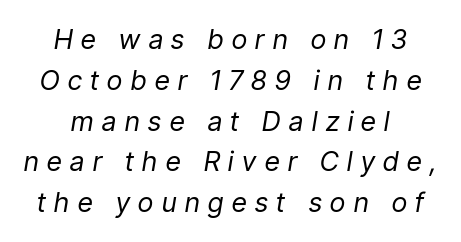
Horizontally, the lines are justified to the midpoint only. Plain, unruled lines of type. Each stroke keeps to a modest, everyday thickness or less. The space between consecutive lines is moderate. This rendering widens character spacing well past its baseline value. The specimen reads as italic at a glance.
